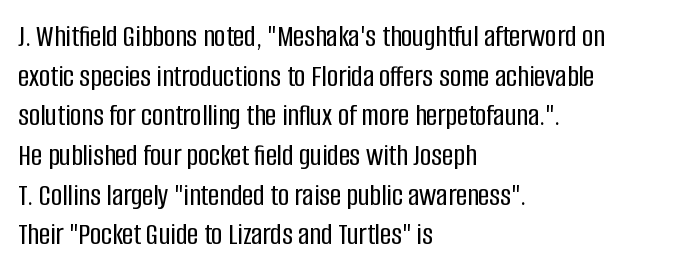
Q: Is the text italic (slanted)? A: No, it is upright.
Q: Is the typeface a serif or a sans-serif typeface? A: Sans-serif.
Q: Is the text underlined? A: No.
Q: How is the paragraph aligned? A: Left-aligned.
Q: Is the spacing between letters normal or unusually wide? A: Normal.
Q: Is the spacing between lines tight, normal or loose? A: Normal.
Q: Width (condensed, normal, or wide)? A: Condensed.
Q: Stroke contrast? A: Low.
Q: x-height? A: Large.
Q: Monospaced? A: No.
